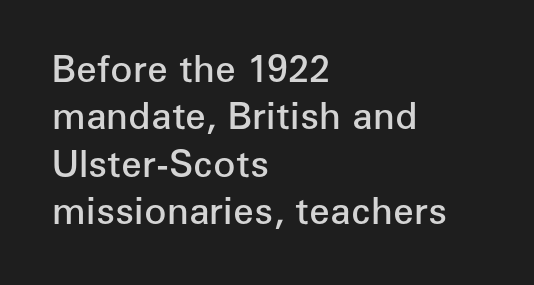
Q: Is the text bold? A: Semi-bold.
Q: Is the text italic (slanted)? A: No, it is upright.
Q: Is the typeface a serif or a sans-serif typeface? A: Sans-serif.
Q: Is the text underlined? A: No.
Q: How is the paragraph aligned? A: Left-aligned.
Q: Is the spacing between letters normal or unusually wide? A: Normal.
Q: Is the spacing between lines tight, normal or loose? A: Normal.
Q: Width (condensed, normal, or wide)? A: Normal.
Q: Stroke contrast? A: Low.
Q: x-height? A: Medium.
Q: Monospaced? A: No.
